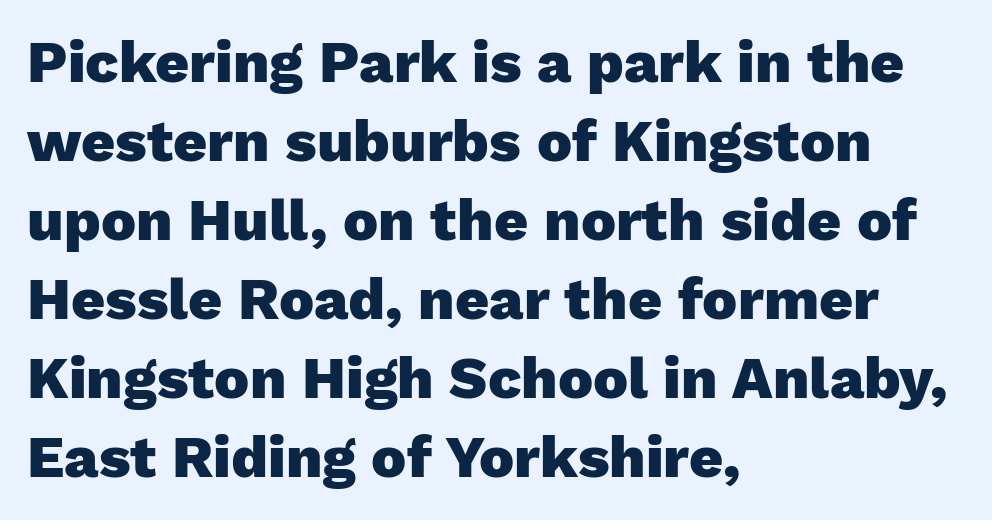
The image shows 59 px heavy sans-serif type, upright; set left-aligned, normal line spacing (1.34x), normal letter spacing, not underlined; low stroke contrast and a medium x-height.
